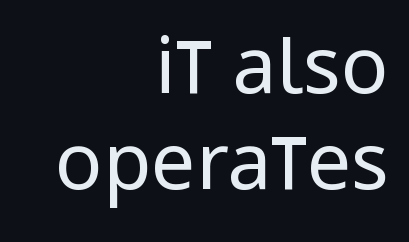
{"serif": "no", "italic": "no", "bold": "no", "weight": "regular", "width": "condensed", "stroke_contrast": "low", "x_height": "large", "monospaced": "no", "underline": "no", "align": "right", "line_spacing_ratio": 1.21, "letter_spacing": "normal", "letter_spacing_em": 0.0, "glyph_px": 79}
